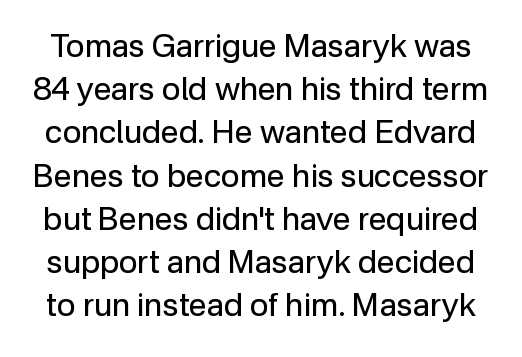
{"serif": "no", "italic": "no", "bold": "no", "weight": "regular", "width": "normal", "stroke_contrast": "low", "x_height": "medium", "monospaced": "no", "underline": "no", "line_spacing": "normal", "line_spacing_ratio": 1.35, "letter_spacing": "normal", "letter_spacing_em": 0.0, "glyph_px": 32}
